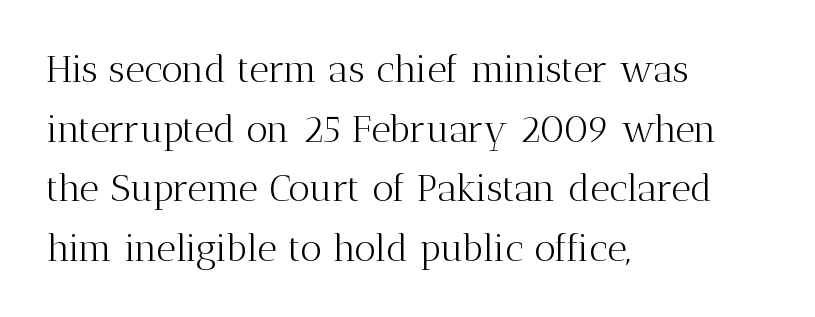
{"serif": "yes", "italic": "no", "bold": "no", "weight": "light", "width": "normal", "stroke_contrast": "medium", "x_height": "medium", "monospaced": "no", "underline": "no", "align": "left", "line_spacing": "normal", "line_spacing_ratio": 1.57, "letter_spacing": "normal", "letter_spacing_em": 0.0, "glyph_px": 38}
